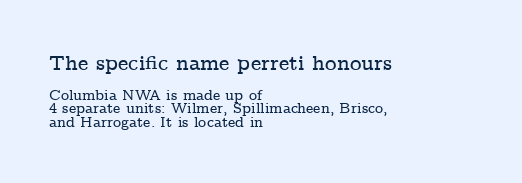
Q: Is the text italic (slanted)? A: No, it is upright.
Q: Is the text underlined? A: No.
Q: How is the paragraph aligned? A: Left-aligned.
Q: Is the spacing between letters normal or unusually wide? A: Normal.
Q: Is the spacing between lines tight, normal or loose? A: Tight.
Q: Which block of text is set in a larger size, the first (top) or the second (bottom)? A: The first (top) one.
